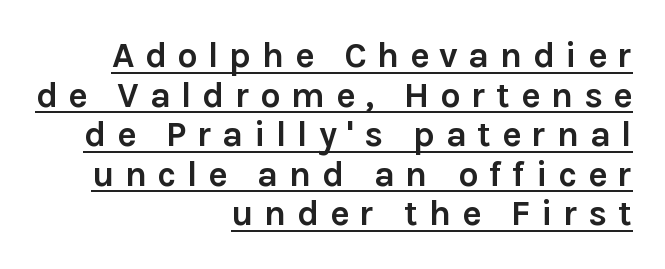
Q: Is the text bold? A: Yes.
Q: Is the text italic (slanted)? A: No, it is upright.
Q: Is the typeface a serif or a sans-serif typeface? A: Sans-serif.
Q: Is the text underlined? A: Yes.
Q: How is the paragraph aligned? A: Right-aligned.
Q: Is the spacing between letters normal or unusually wide? A: Unusually wide.
Q: Is the spacing between lines tight, normal or loose? A: Tight.
Q: Width (condensed, normal, or wide)? A: Normal.
Q: Stroke contrast? A: Low.
Q: x-height? A: Medium.
Q: Monospaced? A: No.
